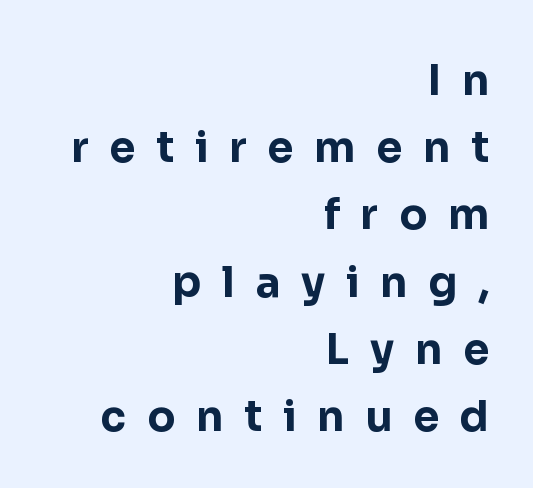
{"serif": "no", "italic": "no", "bold": "yes", "weight": "bold", "width": "normal", "stroke_contrast": "low", "x_height": "medium", "monospaced": "no", "underline": "no", "align": "right", "line_spacing": "normal", "line_spacing_ratio": 1.6, "letter_spacing": "wide", "letter_spacing_em": 0.49, "glyph_px": 42}
